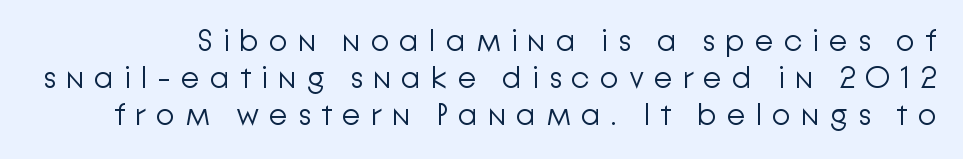
The foot of each line stays bare and open. The letterforms stand isolated, each surrounded by extra space. This is the regular roman posture of the typeface. The passage shown is not bold in any degree. Check where the strokes stop: nothing finishes them off — pure sans.
